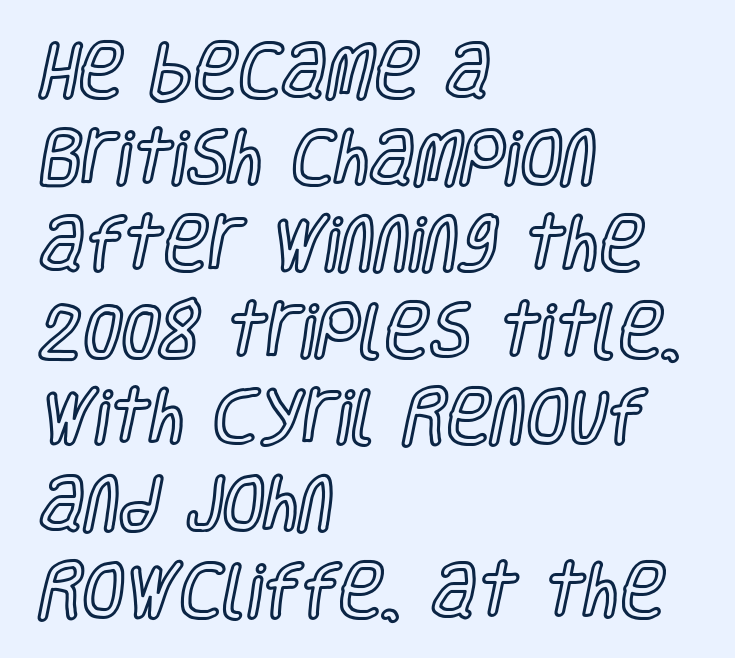
A student would call this left alignment; a typographer would say flush left, rag right. A typesetter would call this zero additional tracking. Underlining? Definitely not there. Varying glyph widths throughout — classic text-font behaviour. Is there much room between lines? A standard amount, neither cramped nor airy.
